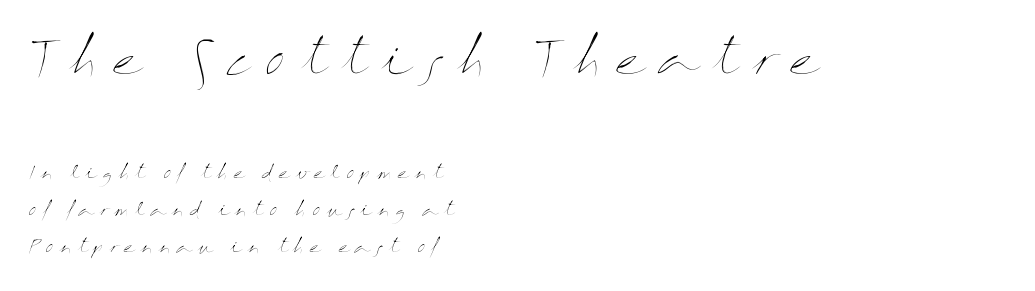
Q: Is the text bold? A: No.
Q: Is the text italic (slanted)? A: Yes.
Q: Is the text underlined? A: No.
Q: How is the paragraph aligned? A: Left-aligned.
Q: Is the spacing between letters normal or unusually wide? A: Unusually wide.
Q: Is the spacing between lines tight, normal or loose? A: Loose.
Q: Which block of text is set in a larger size, the first (top) or the second (bottom)? A: The first (top) one.
Q: Width (condensed, normal, or wide)? A: Wide.
Q: Stroke contrast? A: Medium.
Q: x-height? A: Medium.
Q: Monospaced? A: No.
